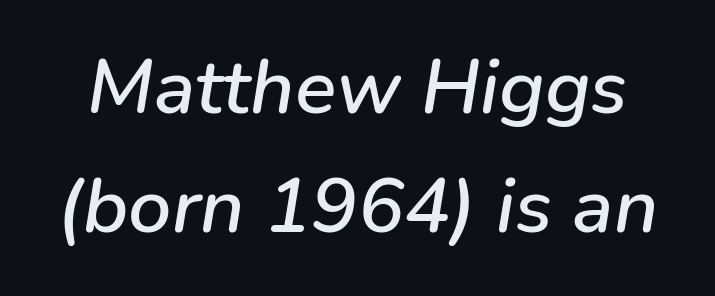
{"italic": "yes", "lean": "right", "slant_degrees": 9, "width": "normal", "stroke_contrast": "low", "x_height": "medium", "monospaced": "no", "underline": "no", "line_spacing": "normal", "line_spacing_ratio": 1.55, "letter_spacing": "normal", "letter_spacing_em": 0.0, "glyph_px": 77}
